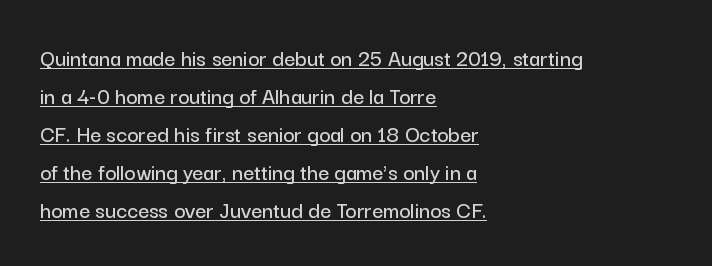
The image shows 24 px text type, upright; set left-aligned, normal line spacing (1.58x), normal letter spacing, underlined.
